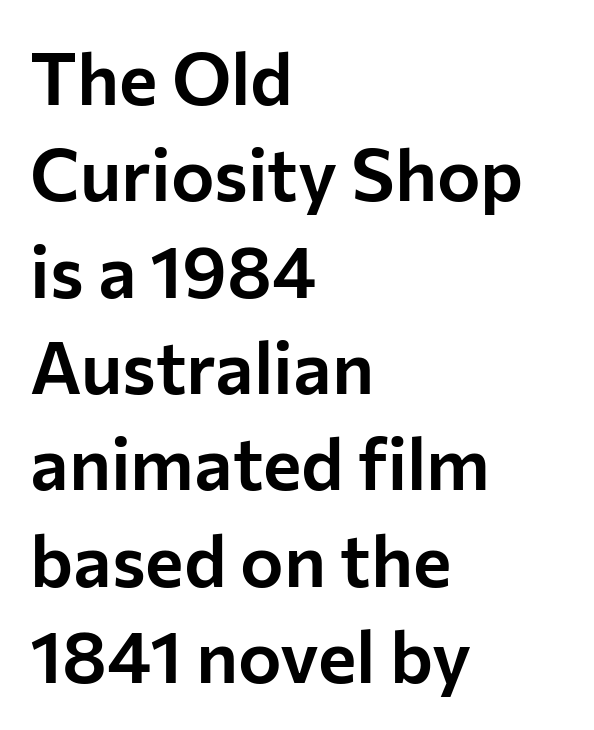
{"serif": "no", "italic": "no", "width": "normal", "stroke_contrast": "low", "x_height": "medium", "monospaced": "no", "underline": "no", "align": "left", "line_spacing": "normal", "line_spacing_ratio": 1.32, "letter_spacing": "normal", "letter_spacing_em": 0.0, "glyph_px": 73}
